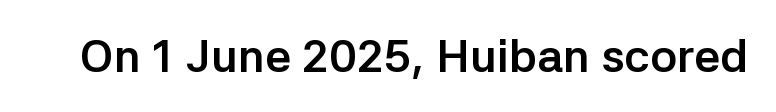
Q: Is the text bold? A: Yes.
Q: Is the text italic (slanted)? A: No, it is upright.
Q: Is the typeface a serif or a sans-serif typeface? A: Sans-serif.
Q: Is the text underlined? A: No.
Q: Is the spacing between letters normal or unusually wide? A: Normal.
Q: Width (condensed, normal, or wide)? A: Normal.
Q: Stroke contrast? A: Low.
Q: x-height? A: Medium.
Q: Monospaced? A: No.
